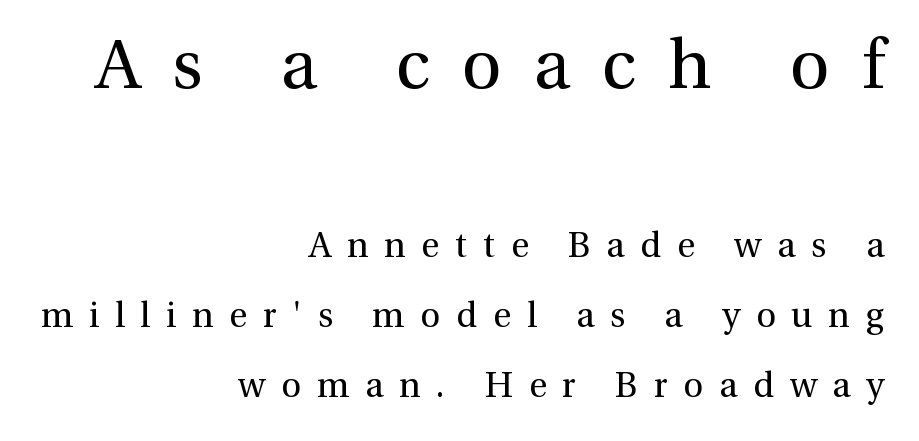
A great deal of white space separates one row of letters from the next. Any mark beneath the type? The region is blank. Look at the glyph heights: the upper group is clearly the bigger setting. The horizontal fit of the characters is loose and conspicuously gappy. Is this a fixed-width face? No — the glyphs have proportional, varying widths.
